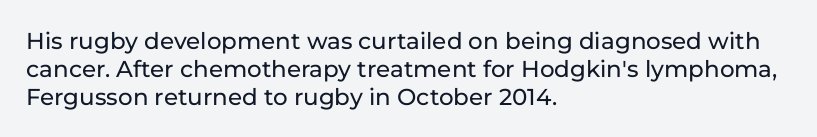
The image shows 23 px text type, upright; set left-aligned, line spacing 1.21x, normal letter spacing, not underlined.
